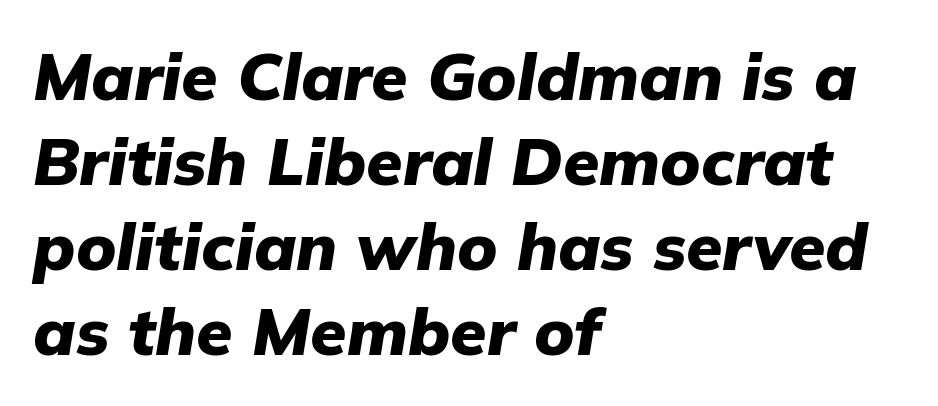
{"italic": "yes", "lean": "right", "slant_degrees": 9, "bold": "yes", "weight": "heavy", "width": "normal", "stroke_contrast": "low", "x_height": "medium", "monospaced": "no", "underline": "no", "align": "left", "line_spacing": "normal", "line_spacing_ratio": 1.29, "letter_spacing": "normal", "letter_spacing_em": 0.0, "glyph_px": 66}
